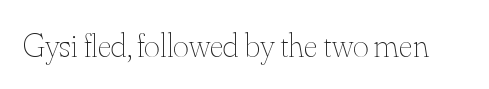
Q: Is the text bold? A: No.
Q: Is the text italic (slanted)? A: No, it is upright.
Q: Is the text underlined? A: No.
Q: Is the spacing between letters normal or unusually wide? A: Normal.
Q: Width (condensed, normal, or wide)? A: Normal.
Q: Stroke contrast? A: Medium.
Q: x-height? A: Small.
Q: Monospaced? A: No.
